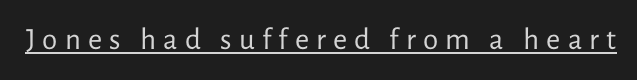
Type style note: lacks serifs. Inter-character spacing is expanded well beyond the font's built-in metrics. Character widths vary here, with narrow letters taking less room than wide ones. On a weight scale, this lands at 450 or below.
